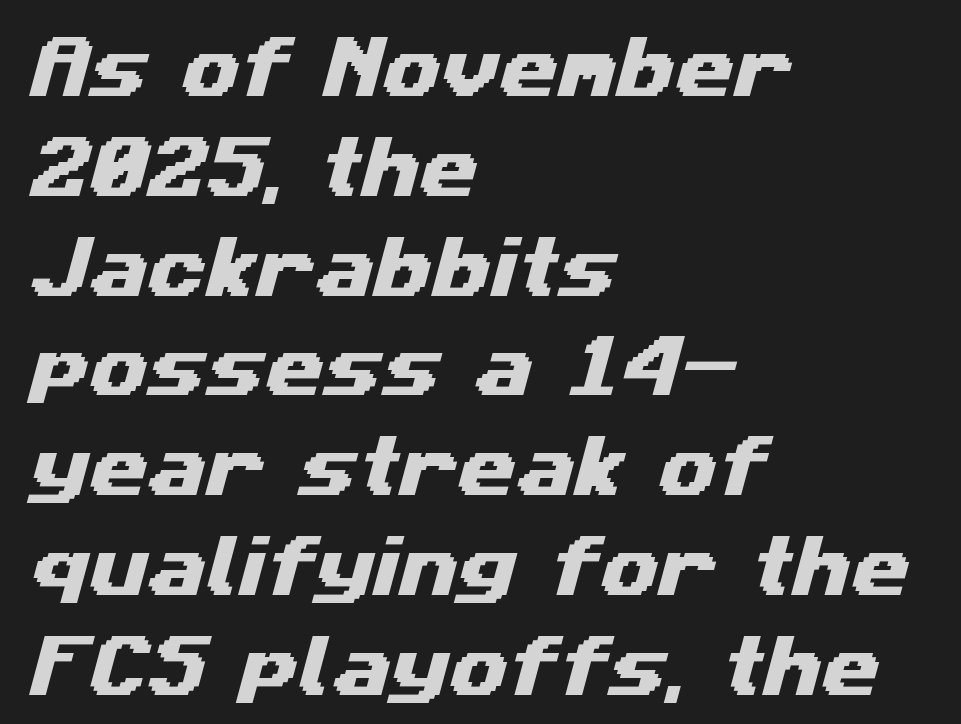
Q: Is the typeface a serif or a sans-serif typeface? A: Sans-serif.
Q: Is the text underlined? A: No.
Q: How is the paragraph aligned? A: Left-aligned.
Q: Is the spacing between letters normal or unusually wide? A: Normal.
Q: Is the spacing between lines tight, normal or loose? A: Normal.
Q: Width (condensed, normal, or wide)? A: Wide.
Q: Stroke contrast? A: Medium.
Q: x-height? A: Medium.
Q: Monospaced? A: No.
